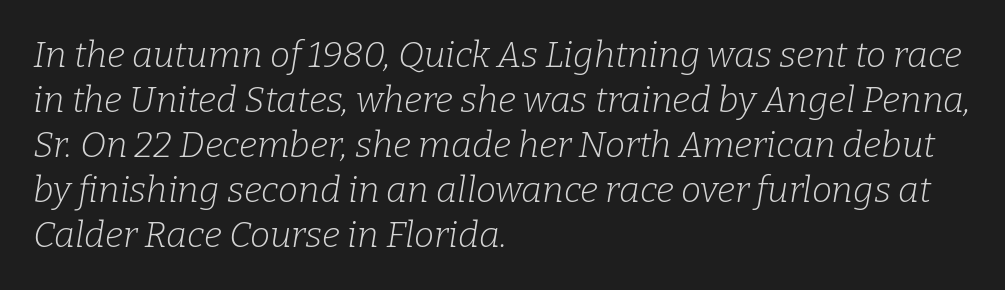
Q: Is the text bold? A: No.
Q: Is the text italic (slanted)? A: Yes, it leans right by about 9 degrees.
Q: Is the typeface a serif or a sans-serif typeface? A: Serif.
Q: Is the text underlined? A: No.
Q: How is the paragraph aligned? A: Left-aligned.
Q: Is the spacing between letters normal or unusually wide? A: Normal.
Q: Is the spacing between lines tight, normal or loose? A: Normal.
Q: Width (condensed, normal, or wide)? A: Normal.
Q: Stroke contrast? A: Low.
Q: x-height? A: Medium.
Q: Monospaced? A: No.
